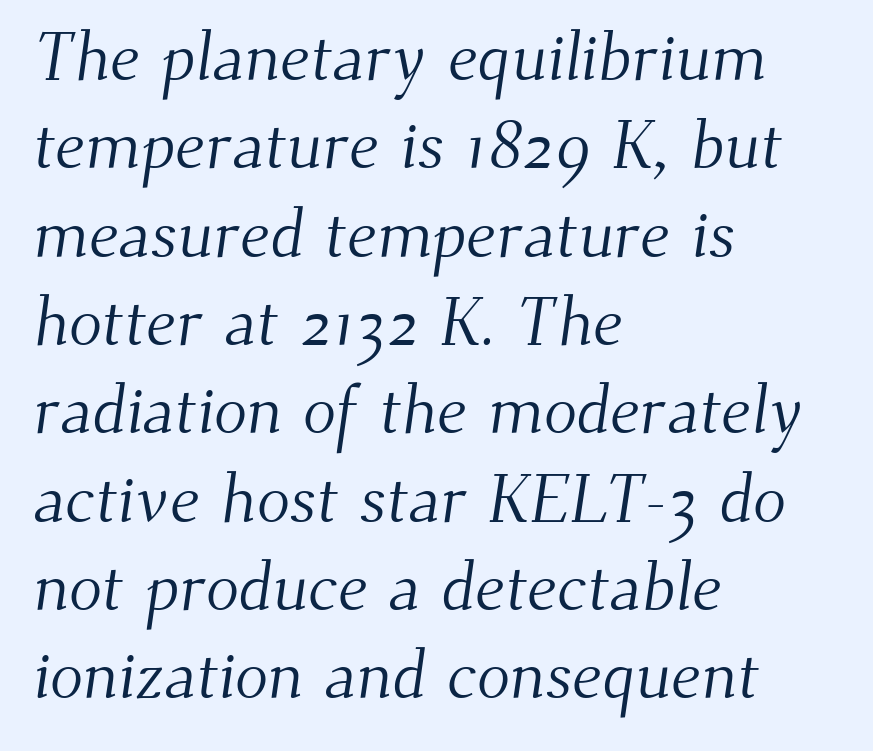
Q: Is the text bold? A: No.
Q: Is the typeface a serif or a sans-serif typeface? A: Serif.
Q: Is the text underlined? A: No.
Q: How is the paragraph aligned? A: Left-aligned.
Q: Is the spacing between letters normal or unusually wide? A: Normal.
Q: Is the spacing between lines tight, normal or loose? A: Normal.
Q: Width (condensed, normal, or wide)? A: Normal.
Q: Stroke contrast? A: Medium.
Q: x-height? A: Small.
Q: Monospaced? A: No.
